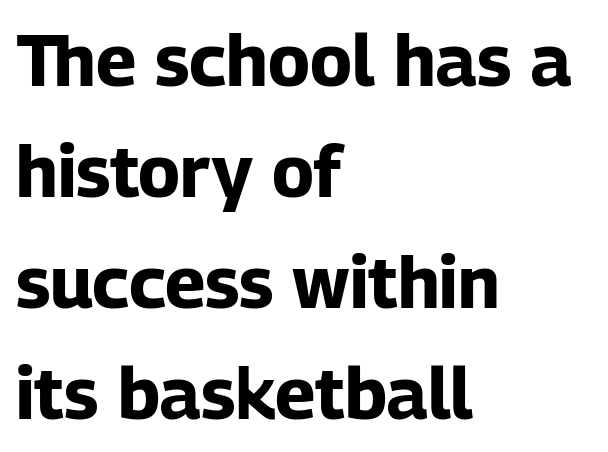
The image shows 72 px bold sans-serif type, upright; set left-aligned, normal line spacing (1.54x), normal letter spacing, not underlined; low stroke contrast and a medium x-height.
